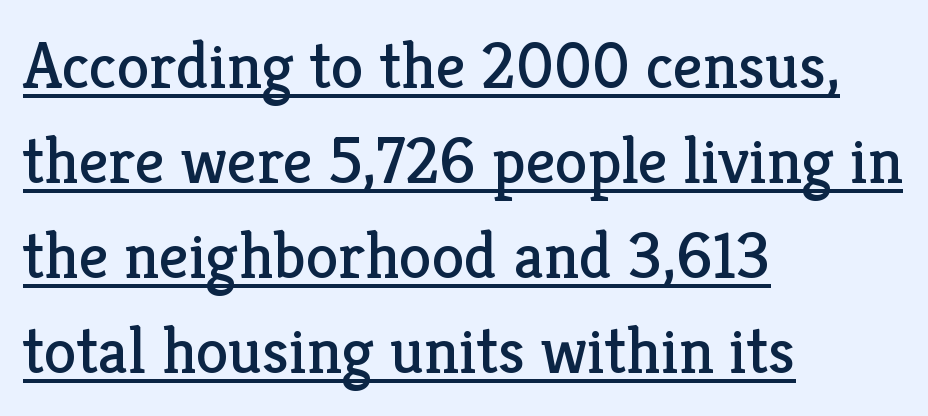
{"serif": "yes", "italic": "no", "bold": "no", "weight": "regular", "width": "normal", "stroke_contrast": "low", "x_height": "medium", "monospaced": "no", "underline": "yes", "align": "left", "line_spacing": "normal", "line_spacing_ratio": 1.44, "letter_spacing": "normal", "letter_spacing_em": 0.0, "glyph_px": 66}
